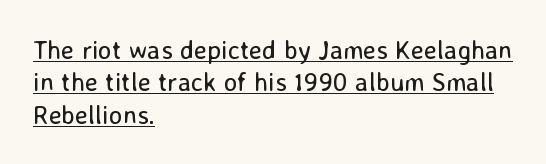
Q: Is the text bold? A: No.
Q: Is the text italic (slanted)? A: No, it is upright.
Q: Is the text underlined? A: Yes.
Q: How is the paragraph aligned? A: Left-aligned.
Q: Is the spacing between letters normal or unusually wide? A: Normal.
Q: Is the spacing between lines tight, normal or loose? A: Normal.
